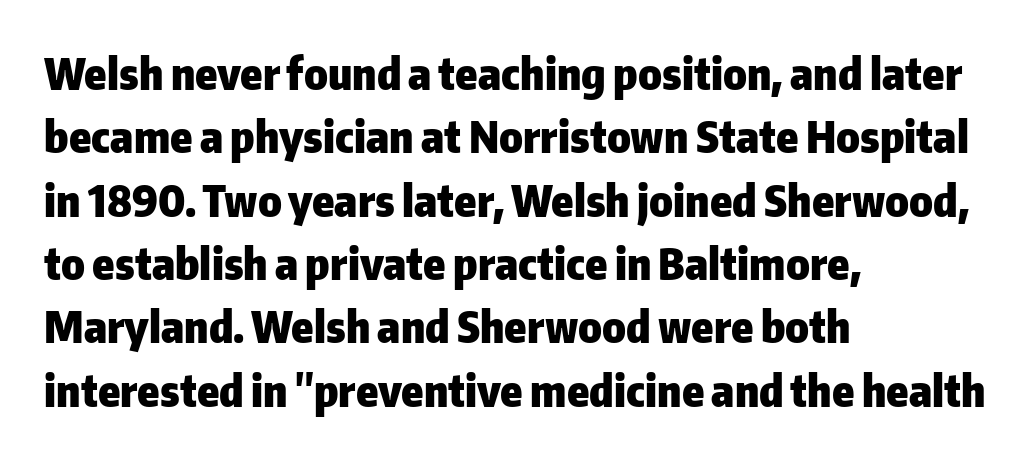
{"serif": "no", "italic": "no", "bold": "yes", "weight": "heavy", "width": "normal", "stroke_contrast": "low", "x_height": "medium", "monospaced": "no", "underline": "no", "align": "left", "line_spacing": "normal", "line_spacing_ratio": 1.44, "letter_spacing": "normal", "letter_spacing_em": 0.0, "glyph_px": 44}
